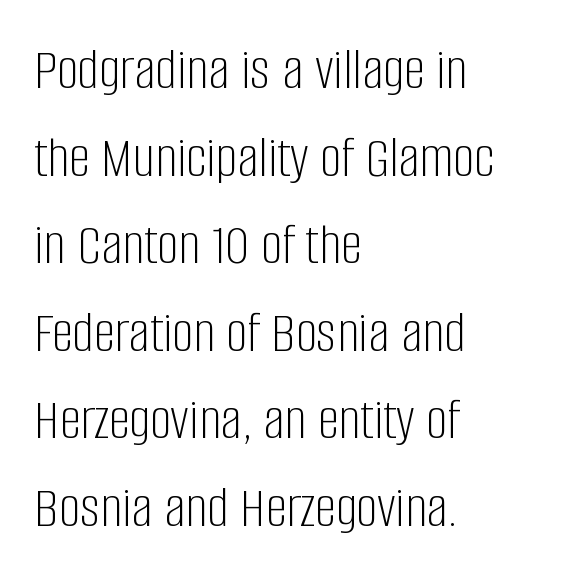
{"serif": "no", "italic": "no", "bold": "no", "weight": "light", "width": "condensed", "stroke_contrast": "low", "x_height": "large", "monospaced": "no", "underline": "no", "align": "left", "line_spacing": "normal", "line_spacing_ratio": 1.46, "letter_spacing": "normal", "letter_spacing_em": 0.0, "glyph_px": 60}
